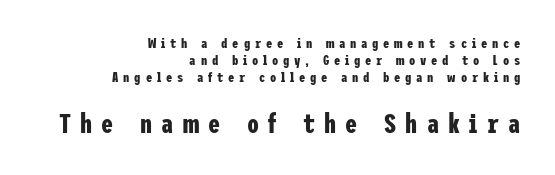
The typesetter chose a ragged-left arrangement here. Its strokes are broad and dark, the hallmark of bold type. Tracking value appears strongly positive — letters spread wide. Posture: upright roman.
